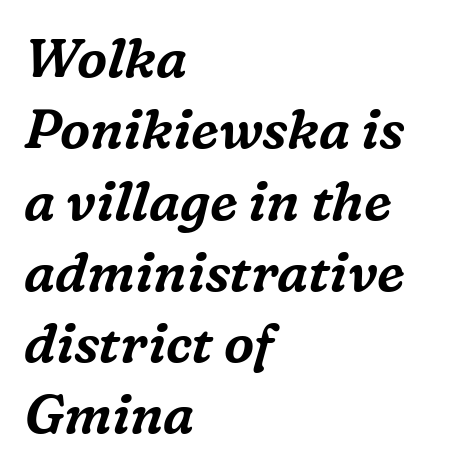
{"serif": "yes", "italic": "yes", "lean": "right", "slant_degrees": 16, "width": "normal", "stroke_contrast": "medium", "x_height": "medium", "monospaced": "no", "underline": "no", "align": "left", "line_spacing": "normal", "line_spacing_ratio": 1.32, "letter_spacing": "normal", "letter_spacing_em": 0.0, "glyph_px": 54}
